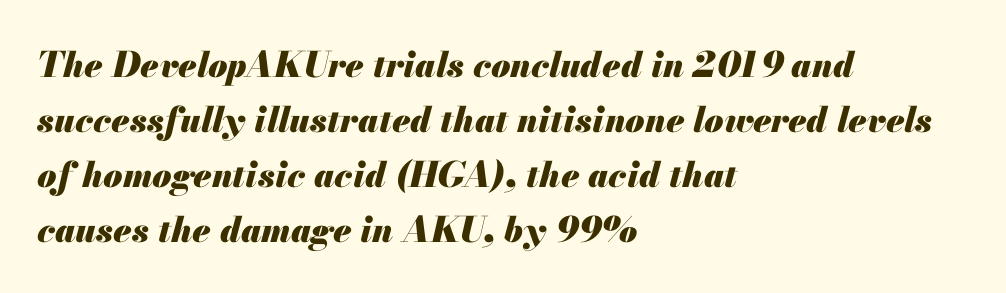
{"italic": "yes", "lean": "right", "slant_degrees": 13, "bold": "yes", "weight": "heavy", "width": "normal", "stroke_contrast": "medium", "x_height": "small", "monospaced": "no", "underline": "no", "align": "left", "line_spacing": "normal", "line_spacing_ratio": 1.57, "letter_spacing": "normal", "letter_spacing_em": 0.0, "glyph_px": 35}
